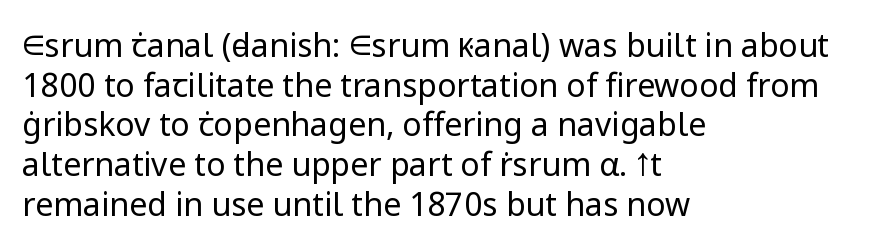
{"serif": "no", "italic": "no", "bold": "no", "weight": "regular", "width": "normal", "stroke_contrast": "low", "x_height": "medium", "monospaced": "no", "underline": "no", "align": "left", "line_spacing_ratio": 1.24, "letter_spacing": "normal", "letter_spacing_em": 0.0, "glyph_px": 32}
